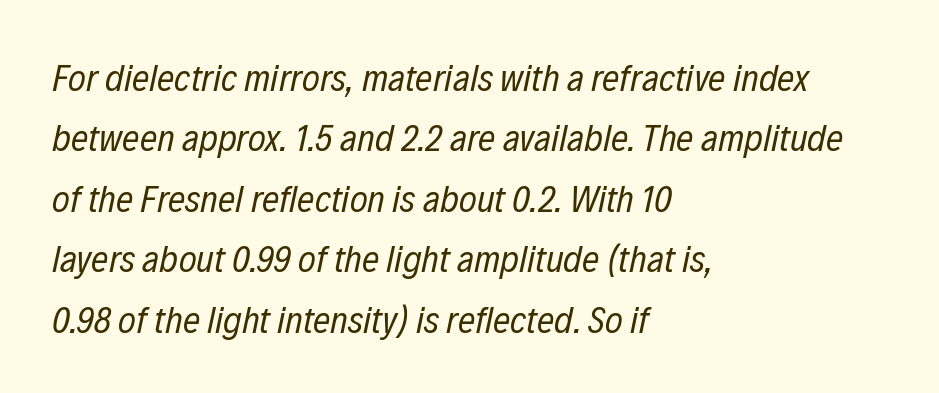
Q: Is the text bold? A: No.
Q: Is the text italic (slanted)? A: Yes, it leans right by about 12 degrees.
Q: Is the text underlined? A: No.
Q: How is the paragraph aligned? A: Left-aligned.
Q: Is the spacing between letters normal or unusually wide? A: Normal.
Q: Is the spacing between lines tight, normal or loose? A: Normal.
Q: Width (condensed, normal, or wide)? A: Condensed.
Q: Stroke contrast? A: Low.
Q: x-height? A: Medium.
Q: Monospaced? A: No.
